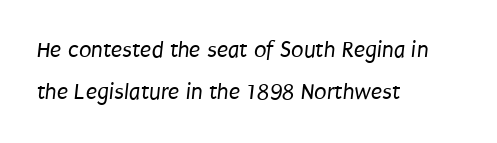
Q: Is the text bold? A: No.
Q: Is the text underlined? A: No.
Q: How is the paragraph aligned? A: Left-aligned.
Q: Is the spacing between letters normal or unusually wide? A: Normal.
